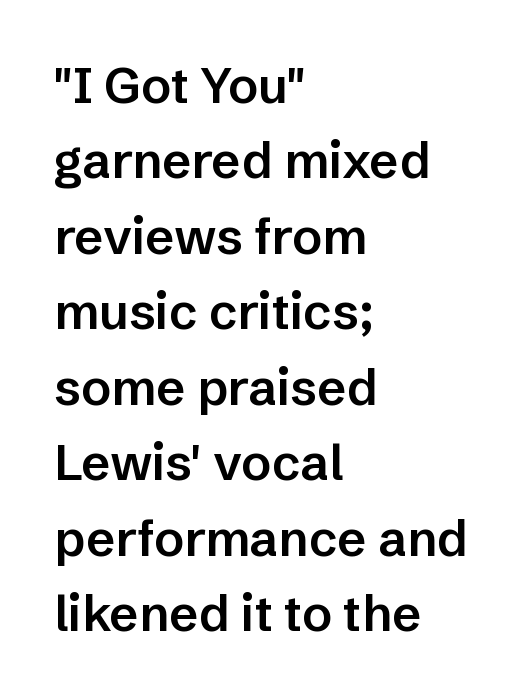
{"serif": "no", "italic": "no", "bold": "semi", "weight": "semibold", "width": "normal", "stroke_contrast": "low", "x_height": "medium", "monospaced": "no", "underline": "no", "align": "left", "line_spacing": "normal", "line_spacing_ratio": 1.51, "letter_spacing": "normal", "letter_spacing_em": 0.0, "glyph_px": 50}
